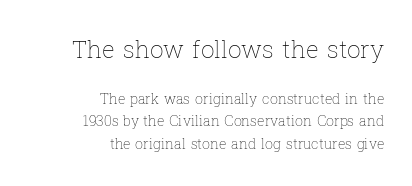
Q: Is the text bold? A: No.
Q: Is the text italic (slanted)? A: No, it is upright.
Q: Is the text underlined? A: No.
Q: How is the paragraph aligned? A: Right-aligned.
Q: Is the spacing between letters normal or unusually wide? A: Normal.
Q: Is the spacing between lines tight, normal or loose? A: Normal.
Q: Which block of text is set in a larger size, the first (top) or the second (bottom)? A: The first (top) one.
